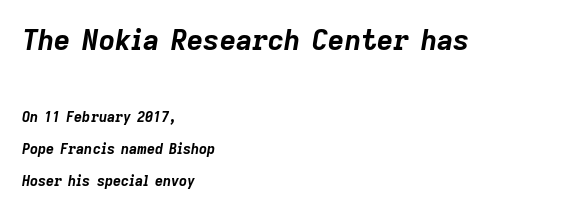
Spacing between characters is what you'd get straight out of the box. Italic? Definitely — the glyphs are oblique. Each new line begins a long way beneath the previous one. A student would notice the top passage is typeset larger than what follows. Descenders hang freely into open space. Caption: multi-line text, flush left, ragged right.
